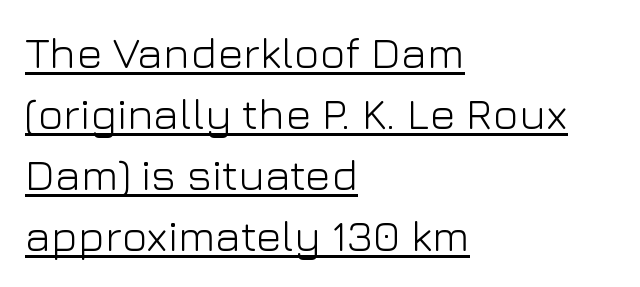
The image shows 44 px light sans-serif type, upright; set left-aligned, normal line spacing (1.39x), normal letter spacing, underlined; low stroke contrast and a medium x-height.
